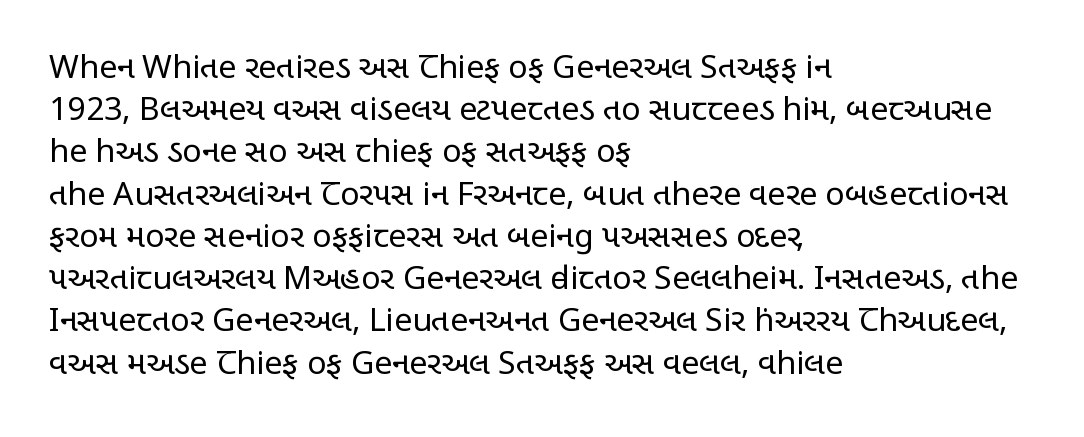
Weight class: somewhere from thin through regular. Glyph-to-glyph distance matches everyday printed text. Is there much room between lines? A standard amount, neither cramped nor airy. The words here are not underlined.
